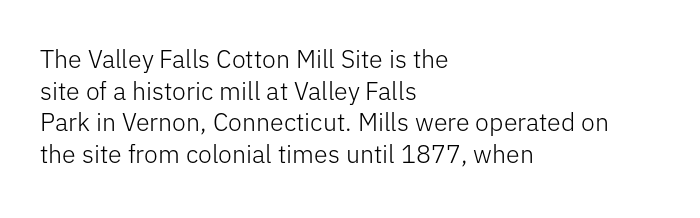
The image shows 25 px text type, upright; set left-aligned, normal line spacing (1.27x), normal letter spacing, not underlined.
